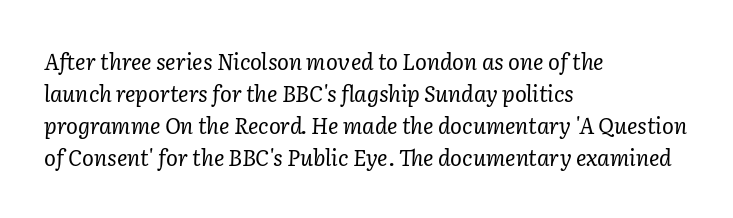
The image shows 22 px text type, italic (leaning right); set left-aligned, normal line spacing (1.46x), normal letter spacing, not underlined.
